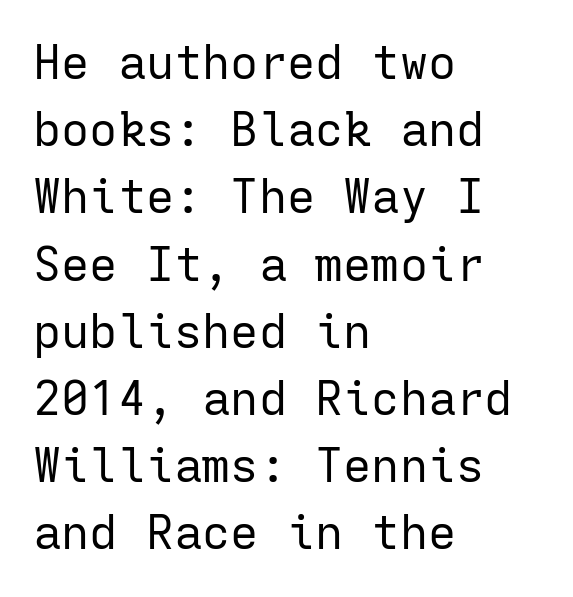
Q: Is the text bold? A: No.
Q: Is the text italic (slanted)? A: No, it is upright.
Q: Is the typeface a serif or a sans-serif typeface? A: Sans-serif.
Q: Is the text underlined? A: No.
Q: How is the paragraph aligned? A: Left-aligned.
Q: Is the spacing between letters normal or unusually wide? A: Normal.
Q: Is the spacing between lines tight, normal or loose? A: Normal.
Q: Width (condensed, normal, or wide)? A: Normal.
Q: Stroke contrast? A: Low.
Q: x-height? A: Medium.
Q: Monospaced? A: Yes.
